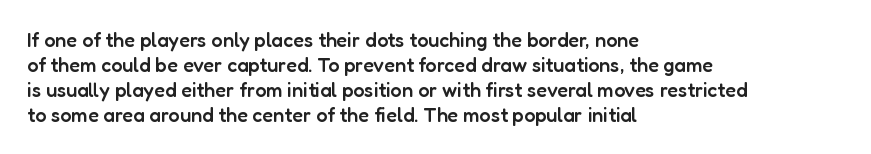
{"italic": "no", "bold": "semi", "underline": "no", "align": "left", "line_spacing": "normal", "line_spacing_ratio": 1.25, "letter_spacing": "normal", "letter_spacing_em": 0.0, "glyph_px": 20}
